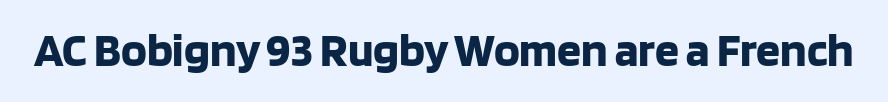
Q: Is the text bold? A: Yes.
Q: Is the text italic (slanted)? A: No, it is upright.
Q: Is the typeface a serif or a sans-serif typeface? A: Sans-serif.
Q: Is the text underlined? A: No.
Q: Is the spacing between letters normal or unusually wide? A: Normal.
Q: Width (condensed, normal, or wide)? A: Normal.
Q: Stroke contrast? A: Low.
Q: x-height? A: Large.
Q: Monospaced? A: No.
